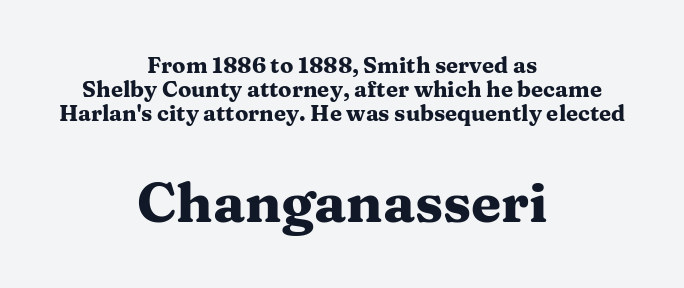
The image shows 55 px heavy, wide serif type, upright; set centered, tight line spacing (1.1x), normal letter spacing, not underlined; the second (bottom) block is 2.5x larger; medium stroke contrast and a medium x-height.
